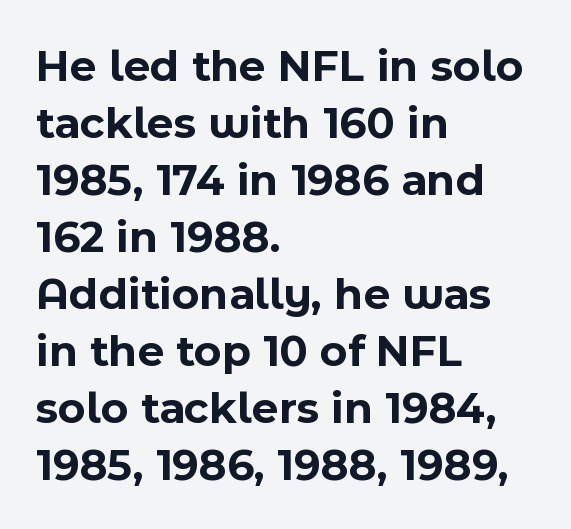
{"serif": "no", "italic": "no", "bold": "yes", "weight": "bold", "width": "normal", "x_height": "medium", "monospaced": "no", "underline": "no", "align": "left", "line_spacing_ratio": 1.24, "letter_spacing": "normal", "letter_spacing_em": 0.0, "glyph_px": 46}
